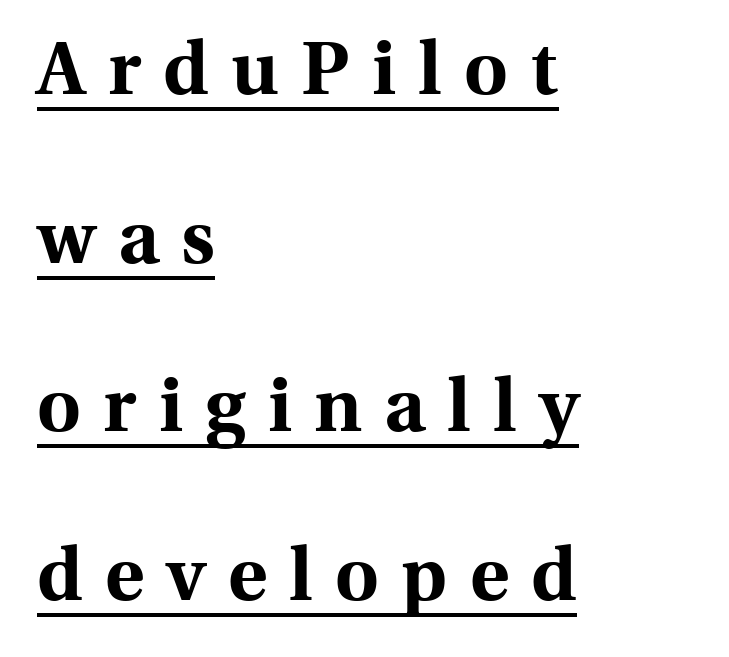
{"serif": "yes", "italic": "no", "bold": "yes", "weight": "bold", "width": "normal", "x_height": "medium", "monospaced": "no", "underline": "yes", "align": "left", "line_spacing": "loose", "line_spacing_ratio": 2.25, "letter_spacing": "wide", "letter_spacing_em": 0.3, "glyph_px": 75}
